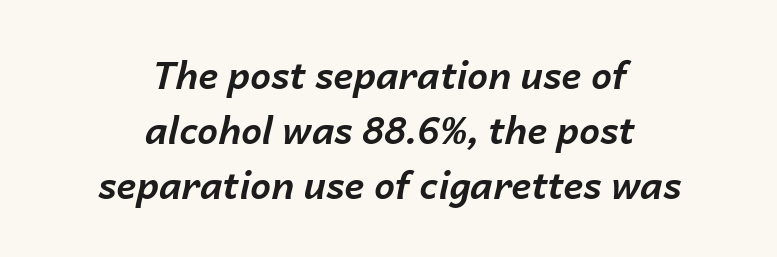
Q: Is the text bold? A: Yes.
Q: Is the text italic (slanted)? A: Yes, it leans right by about 14 degrees.
Q: Is the text underlined? A: No.
Q: How is the paragraph aligned? A: Centered.
Q: Is the spacing between letters normal or unusually wide? A: Normal.
Q: Is the spacing between lines tight, normal or loose? A: Normal.
Q: Width (condensed, normal, or wide)? A: Normal.
Q: Stroke contrast? A: Low.
Q: x-height? A: Medium.
Q: Monospaced? A: No.
